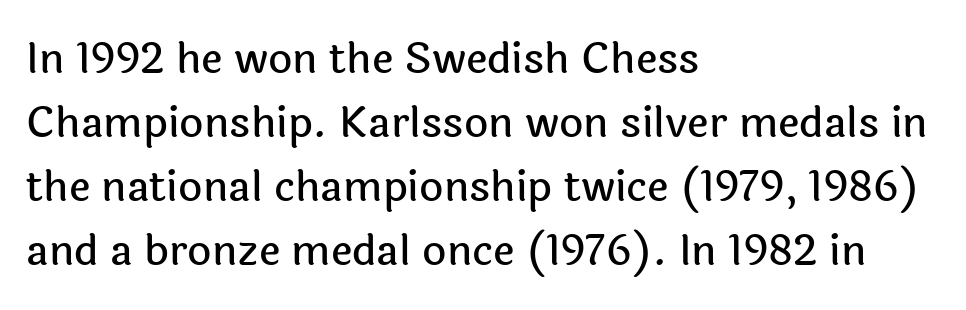
Q: Is the text italic (slanted)? A: No, it is upright.
Q: Is the typeface a serif or a sans-serif typeface? A: Sans-serif.
Q: Is the text underlined? A: No.
Q: How is the paragraph aligned? A: Left-aligned.
Q: Is the spacing between letters normal or unusually wide? A: Normal.
Q: Is the spacing between lines tight, normal or loose? A: Normal.
Q: Width (condensed, normal, or wide)? A: Normal.
Q: x-height? A: Medium.
Q: Monospaced? A: No.
